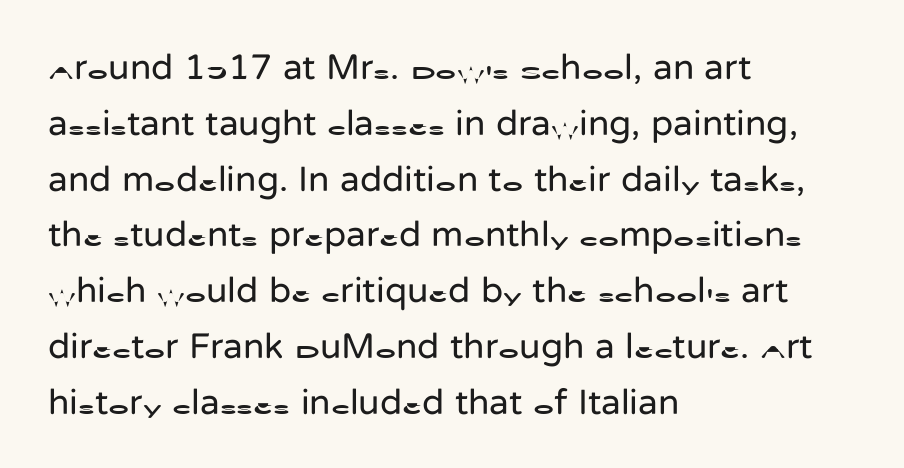
Q: Is the text bold? A: No.
Q: Is the text italic (slanted)? A: No, it is upright.
Q: Is the typeface a serif or a sans-serif typeface? A: Sans-serif.
Q: Is the text underlined? A: No.
Q: How is the paragraph aligned? A: Left-aligned.
Q: Is the spacing between letters normal or unusually wide? A: Normal.
Q: Is the spacing between lines tight, normal or loose? A: Normal.
Q: Width (condensed, normal, or wide)? A: Normal.
Q: Stroke contrast? A: Low.
Q: x-height? A: Medium.
Q: Monospaced? A: No.
